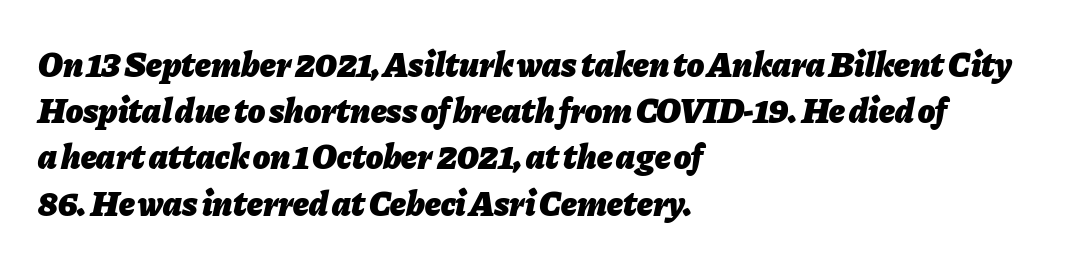
If you drew a line through each stem, it would be angled. The baseline area is clear. The passage shown is typed in a proportional face where columns would drift. The line texture is even and compact thanks to regular tracking. The rendering uses a bold face; every stroke is thick and dark.
